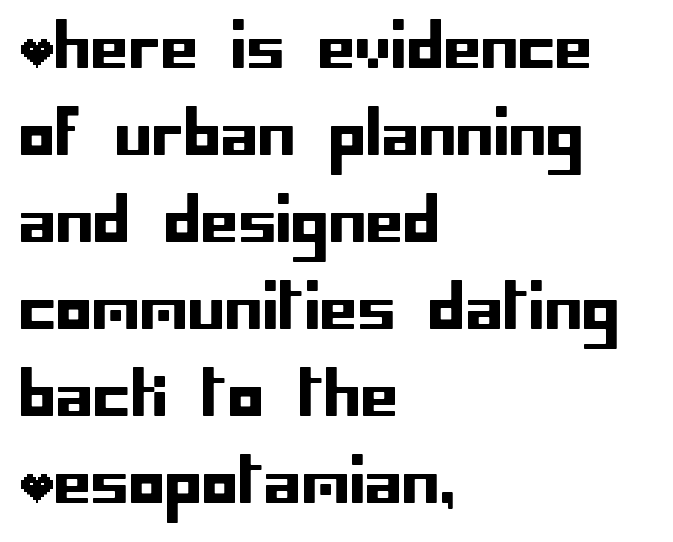
The image shows 60 px sans-serif type, upright; set left-aligned, normal line spacing (1.45x), normal letter spacing, not underlined; low stroke contrast and a large x-height.
